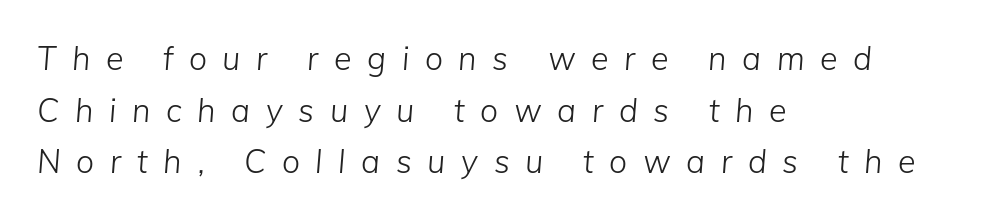
Q: Is the text bold? A: No.
Q: Is the text italic (slanted)? A: Yes, it leans right by about 5 degrees.
Q: Is the text underlined? A: No.
Q: How is the paragraph aligned? A: Left-aligned.
Q: Is the spacing between letters normal or unusually wide? A: Unusually wide.
Q: Is the spacing between lines tight, normal or loose? A: Normal.
Q: Width (condensed, normal, or wide)? A: Normal.
Q: Stroke contrast? A: Low.
Q: x-height? A: Medium.
Q: Monospaced? A: No.
